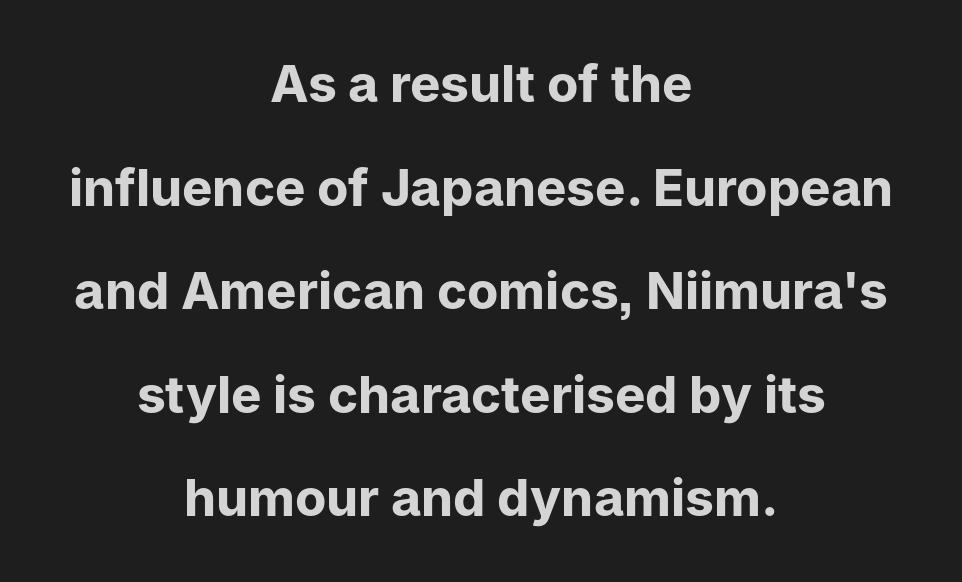
{"serif": "no", "italic": "no", "bold": "yes", "weight": "bold", "width": "normal", "stroke_contrast": "low", "x_height": "medium", "monospaced": "no", "underline": "no", "align": "center", "line_spacing": "loose", "line_spacing_ratio": 2.03, "letter_spacing": "normal", "letter_spacing_em": 0.0, "glyph_px": 51}
